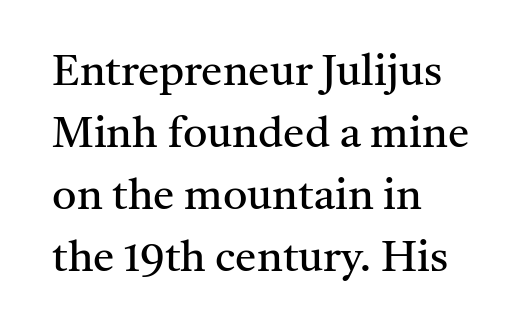
The image shows 43 px regular-weight serif type, upright; set left-aligned, normal line spacing (1.44x), normal letter spacing, not underlined; medium stroke contrast and a medium x-height.
